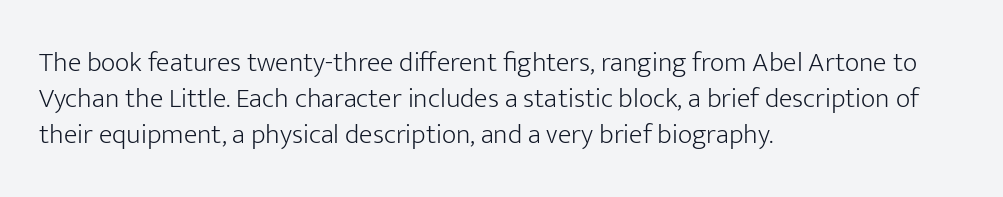
The image shows 28 px light sans-serif type, upright; set left-aligned, normal line spacing (1.28x), normal letter spacing, not underlined; low stroke contrast and a medium x-height.
